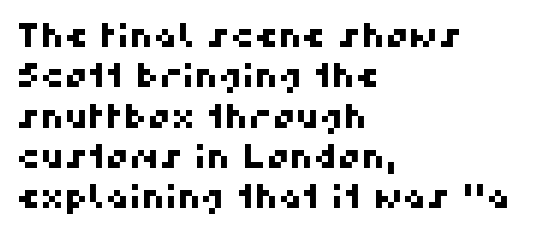
A bare baseline throughout the passage. Unlike a traditional serif, this face leaves its strokes unadorned. Character widths vary here, with narrow letters taking less room than wide ones. Typeset ragged right — the left edge is the straight one. Between one letter and the next there's only the usual sliver of space.
